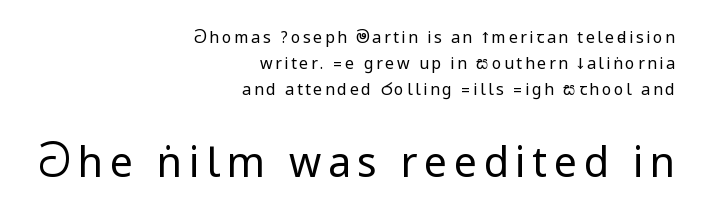
Q: Is the text bold? A: No.
Q: Is the text italic (slanted)? A: No, it is upright.
Q: Is the typeface a serif or a sans-serif typeface? A: Sans-serif.
Q: Is the text underlined? A: No.
Q: How is the paragraph aligned? A: Right-aligned.
Q: Is the spacing between lines tight, normal or loose? A: Normal.
Q: Which block of text is set in a larger size, the first (top) or the second (bottom)? A: The second (bottom) one.
Q: Width (condensed, normal, or wide)? A: Condensed.
Q: Stroke contrast? A: Low.
